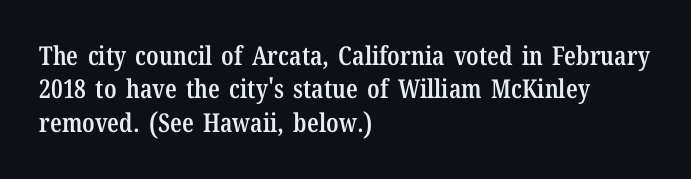
{"italic": "no", "bold": "semi", "underline": "no", "align": "left", "line_spacing": "normal", "line_spacing_ratio": 1.28, "letter_spacing": "normal", "letter_spacing_em": 0.0, "glyph_px": 26}
